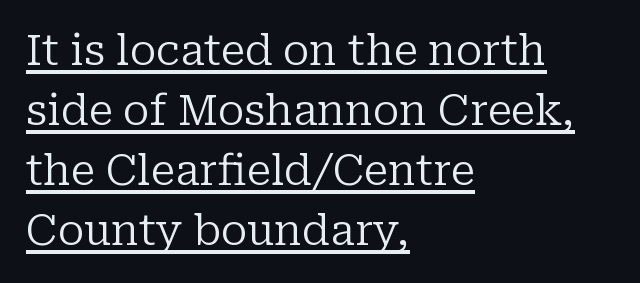
The letters sit at their default tracking, neither squeezed nor spread. These lines are set flush left with a ragged right edge. The letters advance in unequal steps, a hallmark of proportional type. Tall strokes in this sample are plumb rather than angled. Ink coverage per letter is moderate at most. The rendered words wear a rule along their underside.
